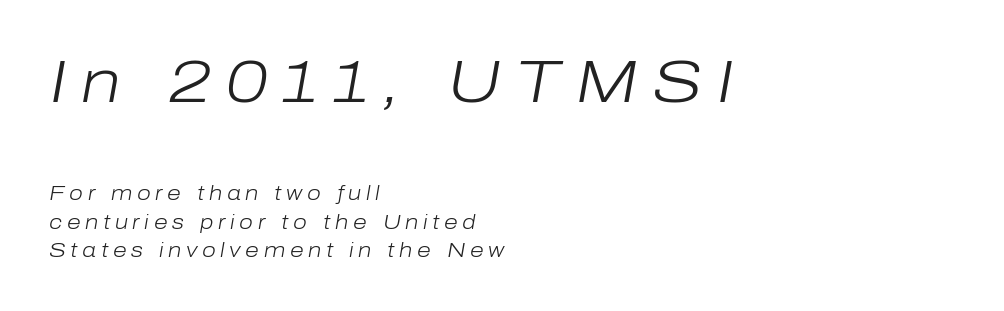
The image shows 60 px light type, italic (leaning right); set left-aligned, normal line spacing (1.42x), unusually wide letter spacing (+0.23 em), not underlined; the first (top) block is 3.0x larger; low stroke contrast and a medium x-height.
